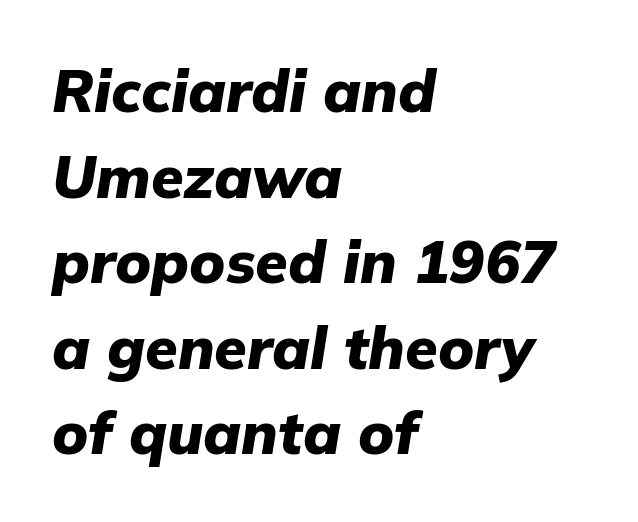
The image shows 59 px heavy type, italic (leaning right); set left-aligned, normal line spacing (1.45x), normal letter spacing, not underlined; low stroke contrast and a medium x-height.
